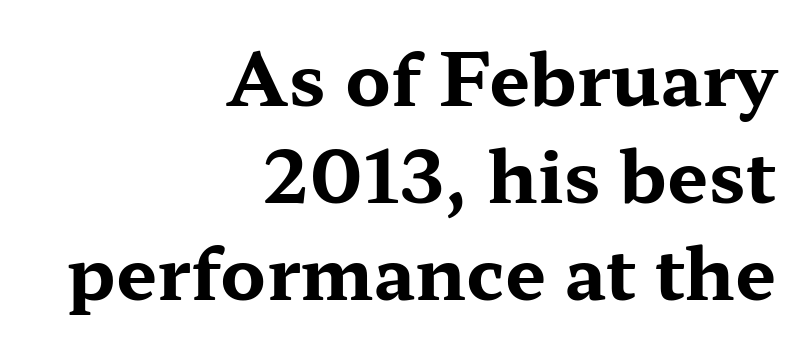
Q: Is the text bold? A: Yes.
Q: Is the text italic (slanted)? A: No, it is upright.
Q: Is the typeface a serif or a sans-serif typeface? A: Serif.
Q: Is the text underlined? A: No.
Q: How is the paragraph aligned? A: Right-aligned.
Q: Is the spacing between letters normal or unusually wide? A: Normal.
Q: Is the spacing between lines tight, normal or loose? A: Normal.
Q: Width (condensed, normal, or wide)? A: Wide.
Q: Stroke contrast? A: Medium.
Q: x-height? A: Medium.
Q: Monospaced? A: No.
